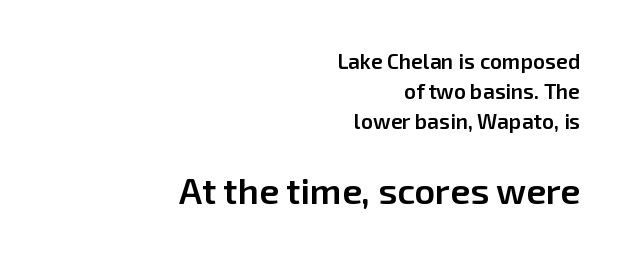
{"serif": "no", "italic": "no", "bold": "semi", "weight": "semibold", "width": "normal", "stroke_contrast": "low", "x_height": "medium", "monospaced": "no", "underline": "no", "align": "right", "line_spacing": "normal", "line_spacing_ratio": 1.44, "letter_spacing": "normal", "letter_spacing_em": 0.0, "larger_block": "second", "size_ratio": 1.71, "glyph_px": 36}
